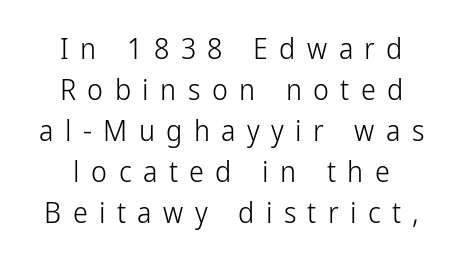
The image shows 30 px light, condensed sans-serif type, upright; set centered, normal line spacing (1.37x), unusually wide letter spacing (+0.38 em), not underlined; low stroke contrast and a medium x-height.
